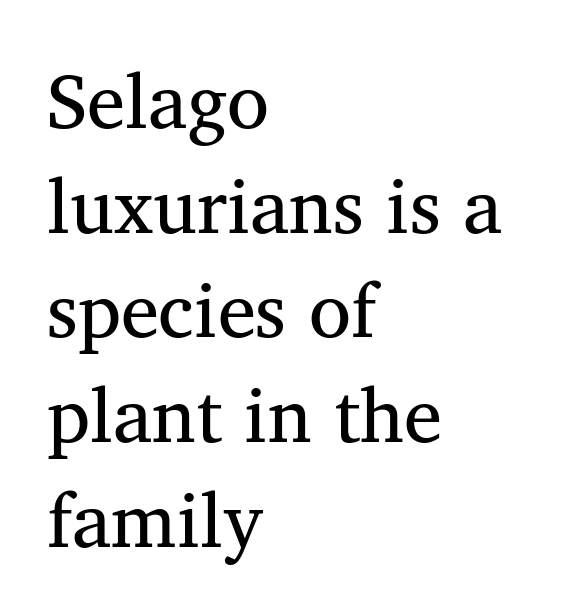
{"serif": "yes", "bold": "no", "weight": "regular", "width": "normal", "stroke_contrast": "medium", "x_height": "medium", "monospaced": "no", "underline": "no", "align": "left", "line_spacing": "normal", "line_spacing_ratio": 1.36, "letter_spacing": "normal", "letter_spacing_em": 0.0, "glyph_px": 77}
